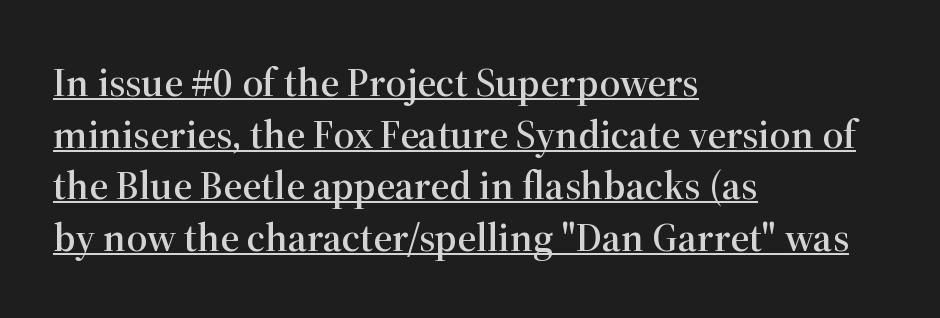
{"serif": "yes", "italic": "no", "width": "normal", "stroke_contrast": "high", "x_height": "medium", "monospaced": "no", "underline": "yes", "align": "left", "line_spacing": "normal", "line_spacing_ratio": 1.26, "letter_spacing": "normal", "letter_spacing_em": 0.0, "glyph_px": 41}
